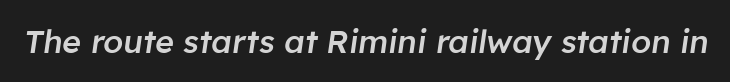
{"italic": "yes", "lean": "right", "slant_degrees": 8, "bold": "semi", "weight": "semibold", "width": "normal", "stroke_contrast": "low", "x_height": "medium", "monospaced": "no", "underline": "no", "letter_spacing": "normal", "letter_spacing_em": 0.0, "glyph_px": 32}
